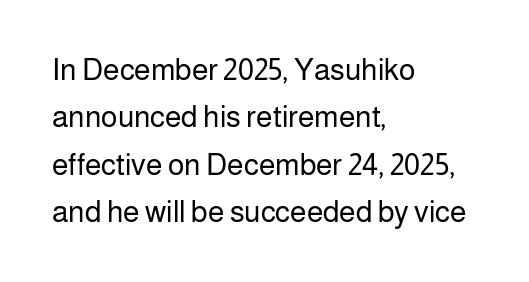
The image shows 30 px regular-weight sans-serif type, upright; set left-aligned, normal line spacing (1.58x), normal letter spacing, not underlined; low stroke contrast and a medium x-height.
